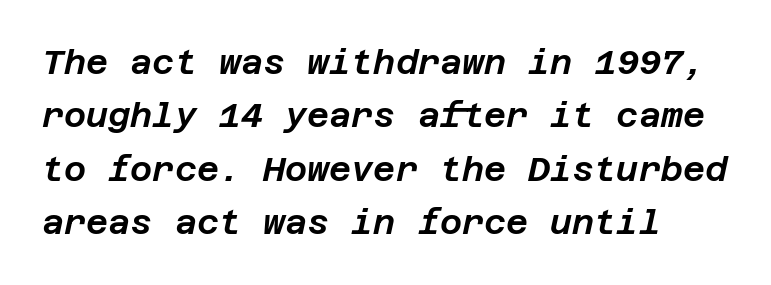
Compared with ordinary roman type, these characters are visibly tilted. Rule under the text: the space is simply empty. Letter spacing: default. One glance says typical: line gaps are just what's usual.
